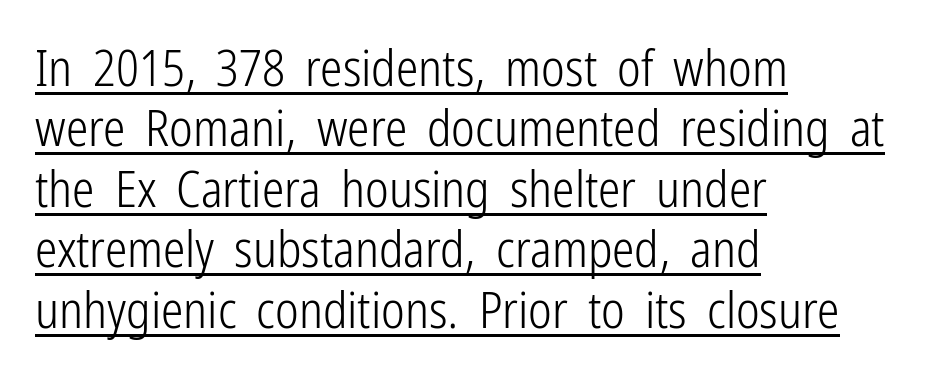
Q: Is the text bold? A: No.
Q: Is the text italic (slanted)? A: No, it is upright.
Q: Is the typeface a serif or a sans-serif typeface? A: Sans-serif.
Q: Is the text underlined? A: Yes.
Q: How is the paragraph aligned? A: Left-aligned.
Q: Is the spacing between letters normal or unusually wide? A: Normal.
Q: Width (condensed, normal, or wide)? A: Condensed.
Q: Stroke contrast? A: Low.
Q: x-height? A: Medium.
Q: Monospaced? A: No.
